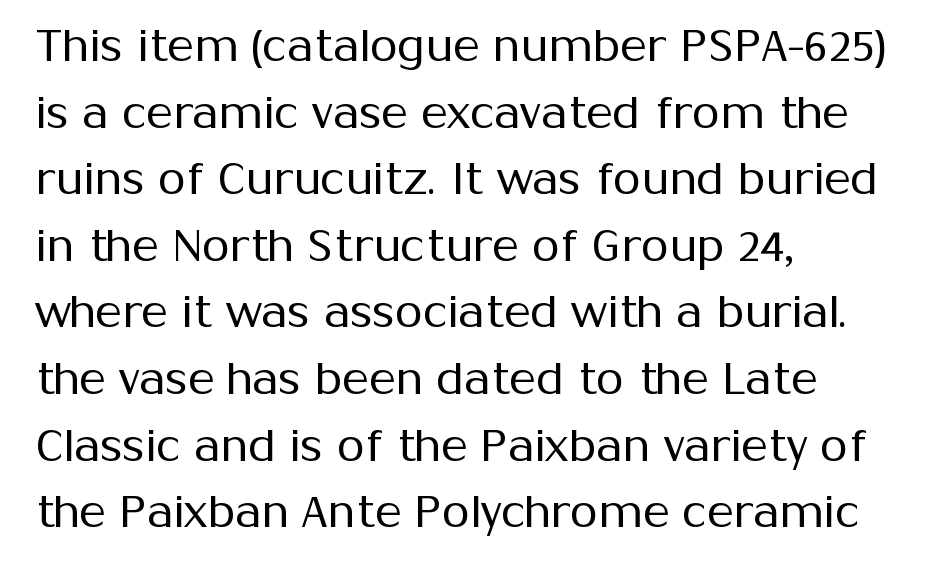
{"serif": "no", "italic": "no", "bold": "no", "weight": "regular", "width": "normal", "stroke_contrast": "medium", "x_height": "medium", "monospaced": "no", "underline": "no", "align": "left", "line_spacing": "normal", "line_spacing_ratio": 1.48, "letter_spacing": "normal", "letter_spacing_em": 0.0, "glyph_px": 45}
